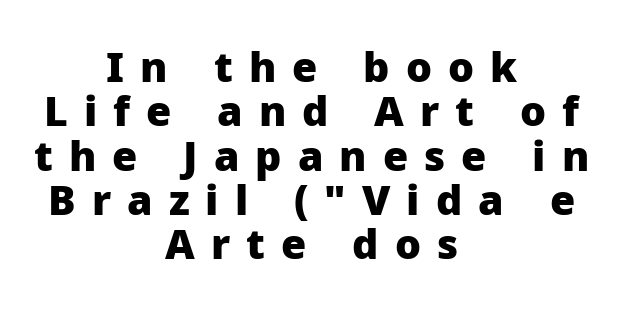
Its strokes are broad and dark, the hallmark of bold type. How would I describe the line gaps? Narrow and economical. The area under the type is left untouched. Note: no serifs on the glyphs. Is the letter spacing exaggerated? Yes — the characters are pushed far apart.
